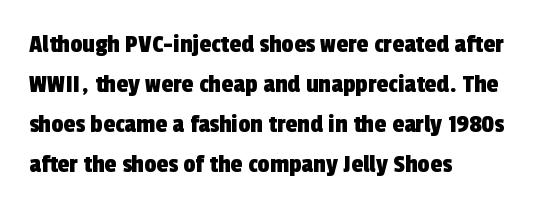
Q: Is the text underlined? A: No.
Q: How is the paragraph aligned? A: Left-aligned.
Q: Is the spacing between letters normal or unusually wide? A: Normal.
Q: Is the spacing between lines tight, normal or loose? A: Normal.
